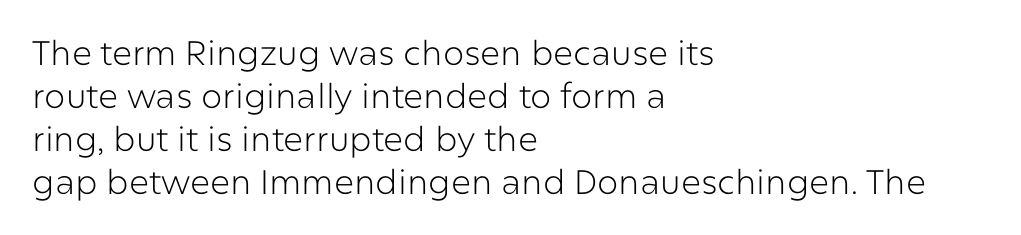
Q: Is the text bold? A: No.
Q: Is the text italic (slanted)? A: No, it is upright.
Q: Is the typeface a serif or a sans-serif typeface? A: Sans-serif.
Q: Is the text underlined? A: No.
Q: How is the paragraph aligned? A: Left-aligned.
Q: Is the spacing between letters normal or unusually wide? A: Normal.
Q: Is the spacing between lines tight, normal or loose? A: Normal.
Q: Width (condensed, normal, or wide)? A: Normal.
Q: Stroke contrast? A: Low.
Q: x-height? A: Medium.
Q: Monospaced? A: No.
